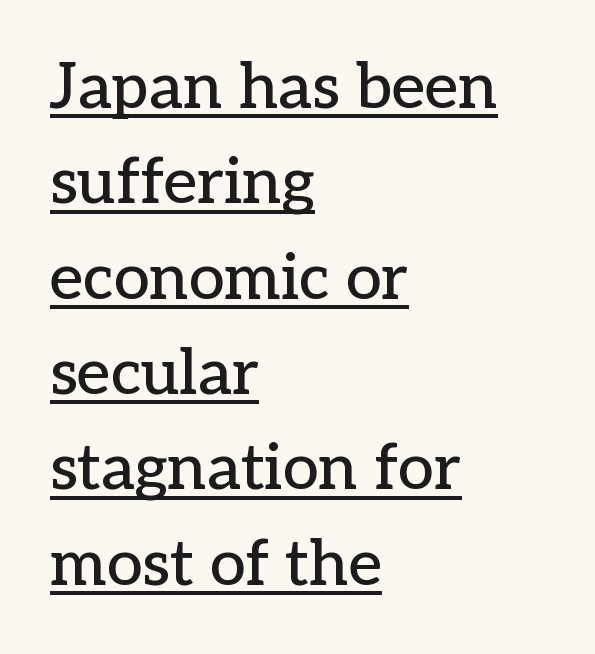
Q: Is the text italic (slanted)? A: No, it is upright.
Q: Is the typeface a serif or a sans-serif typeface? A: Serif.
Q: Is the text underlined? A: Yes.
Q: How is the paragraph aligned? A: Left-aligned.
Q: Is the spacing between letters normal or unusually wide? A: Normal.
Q: Is the spacing between lines tight, normal or loose? A: Normal.
Q: Width (condensed, normal, or wide)? A: Normal.
Q: Stroke contrast? A: Low.
Q: x-height? A: Medium.
Q: Monospaced? A: No.
